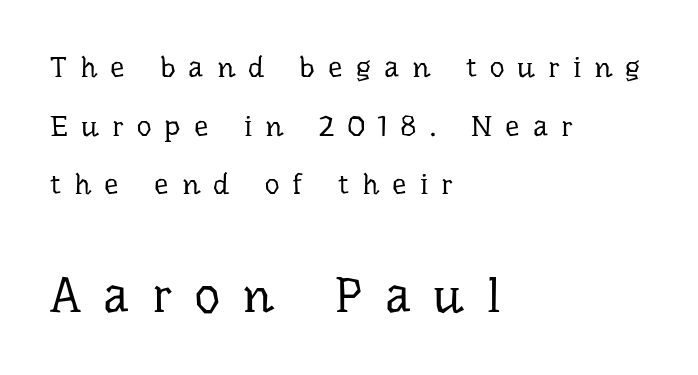
{"serif": "yes", "italic": "no", "bold": "no", "weight": "regular", "width": "normal", "stroke_contrast": "low", "x_height": "medium", "monospaced": "no", "underline": "no", "align": "left", "line_spacing": "loose", "line_spacing_ratio": 2.02, "letter_spacing": "wide", "letter_spacing_em": 0.45, "larger_block": "second", "size_ratio": 1.72, "glyph_px": 50}
